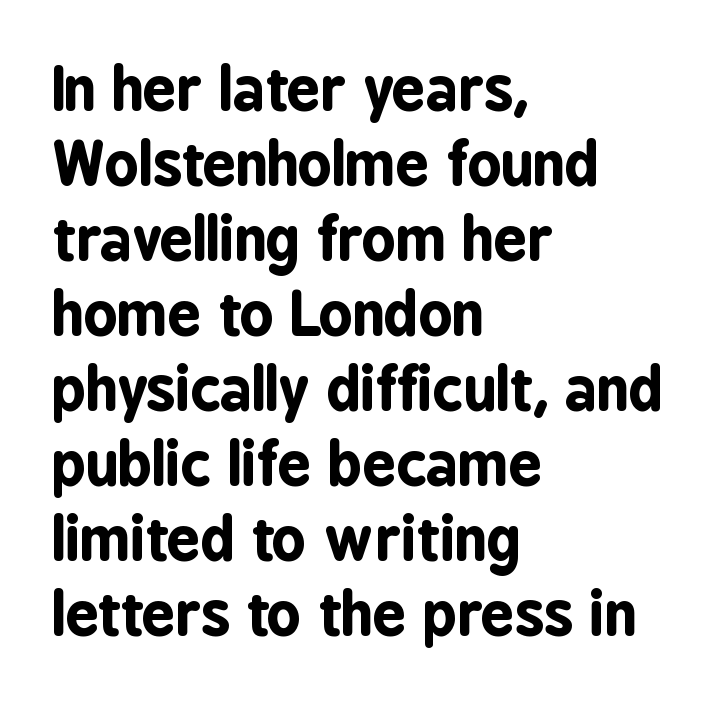
{"serif": "no", "italic": "no", "bold": "yes", "weight": "bold", "width": "condensed", "stroke_contrast": "low", "x_height": "medium", "monospaced": "no", "underline": "no", "align": "left", "line_spacing": "normal", "line_spacing_ratio": 1.27, "letter_spacing": "normal", "letter_spacing_em": 0.0, "glyph_px": 59}
